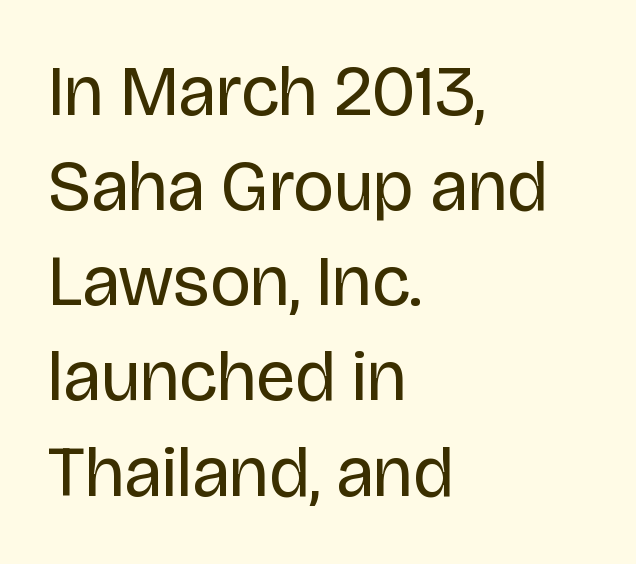
{"serif": "no", "italic": "no", "bold": "no", "weight": "regular", "width": "normal", "stroke_contrast": "low", "x_height": "large", "monospaced": "no", "underline": "no", "align": "left", "line_spacing": "normal", "line_spacing_ratio": 1.34, "letter_spacing": "normal", "letter_spacing_em": 0.0, "glyph_px": 71}
